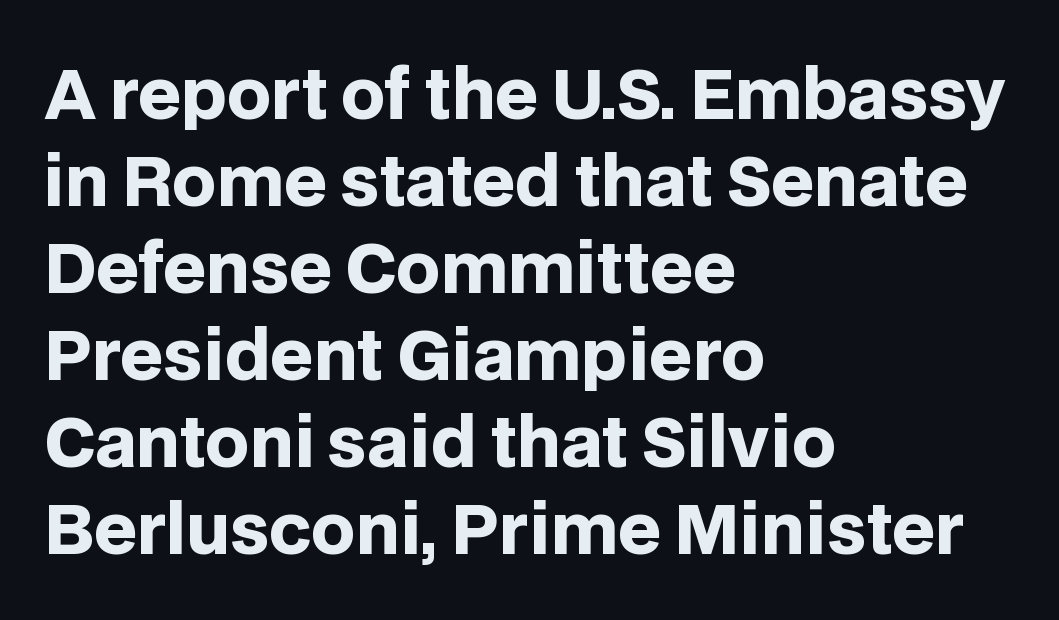
Tall strokes in this sample are plumb rather than angled. Compared with a centered layout, this one pins lines to the left instead. You could not count columns in this text — the font is proportionally spaced. This is sans-serif lettering, the kind often seen on screens and signage. Students, note that the glyphs here touch the page at normal intervals.
